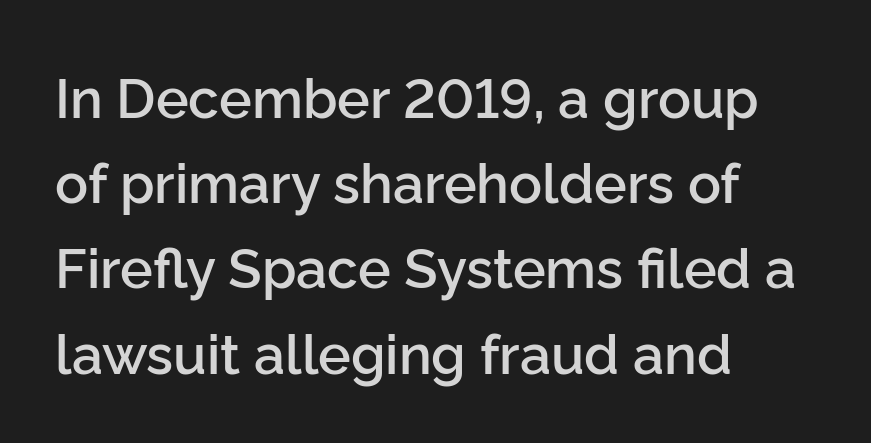
The typesetter chose a ragged-right arrangement here. The space beneath each line is pristine and unruled. Here the designer chose a conventional face with non-uniform glyph widths. The letters carry no serifs — their stems end cleanly without finishing strokes.
